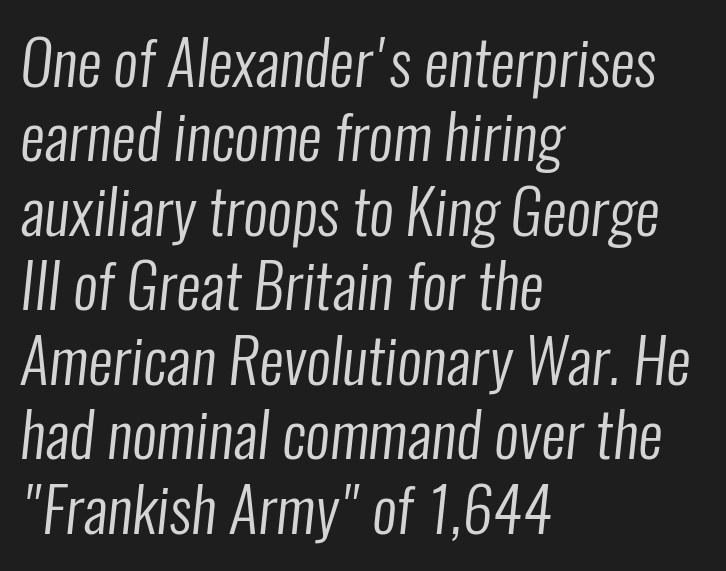
The image shows 61 px regular-weight, condensed sans-serif type; set left-aligned, line spacing 1.22x, normal letter spacing, not underlined; low stroke contrast and a medium x-height.
